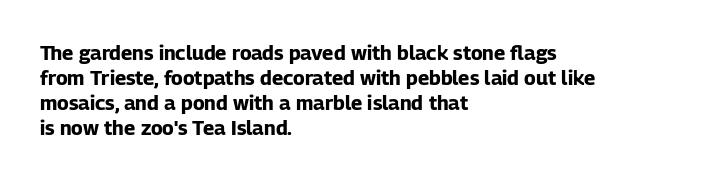
The baseline area is clear. Ordinary non-slanted type is in use. Look at the tracking — it's just the regular setting, nothing added. These lines carry a lot of weight — the face is fully bold.
